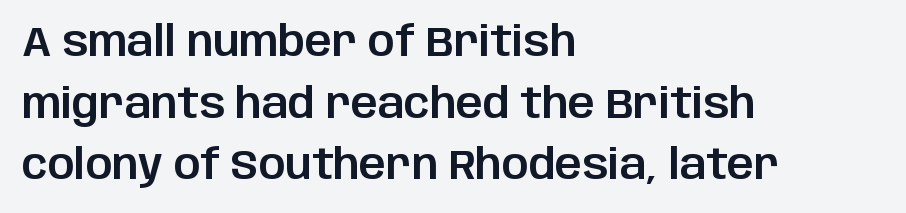
Q: Is the text italic (slanted)? A: No, it is upright.
Q: Is the typeface a serif or a sans-serif typeface? A: Sans-serif.
Q: Is the text underlined? A: No.
Q: How is the paragraph aligned? A: Left-aligned.
Q: Is the spacing between letters normal or unusually wide? A: Normal.
Q: Is the spacing between lines tight, normal or loose? A: Normal.
Q: Width (condensed, normal, or wide)? A: Normal.
Q: Stroke contrast? A: Low.
Q: x-height? A: Large.
Q: Monospaced? A: No.
